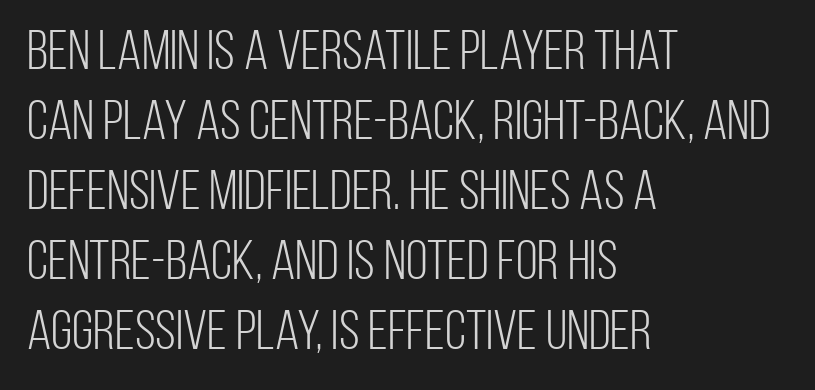
Q: Is the text bold? A: No.
Q: Is the text italic (slanted)? A: No, it is upright.
Q: Is the typeface a serif or a sans-serif typeface? A: Sans-serif.
Q: Is the text underlined? A: No.
Q: How is the paragraph aligned? A: Left-aligned.
Q: Is the spacing between letters normal or unusually wide? A: Normal.
Q: Is the spacing between lines tight, normal or loose? A: Normal.
Q: Width (condensed, normal, or wide)? A: Condensed.
Q: Stroke contrast? A: Low.
Q: x-height? A: Large.
Q: Monospaced? A: No.
